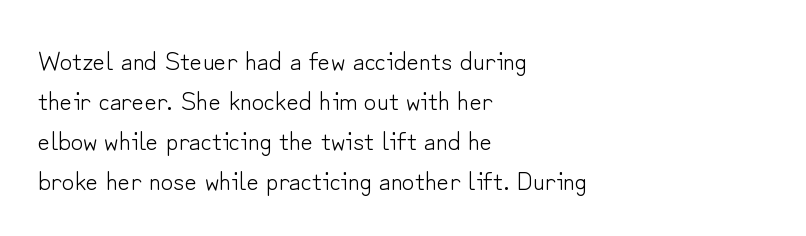
Q: Is the text bold? A: No.
Q: Is the text italic (slanted)? A: No, it is upright.
Q: Is the text underlined? A: No.
Q: How is the paragraph aligned? A: Left-aligned.
Q: Is the spacing between letters normal or unusually wide? A: Normal.
Q: Is the spacing between lines tight, normal or loose? A: Normal.
